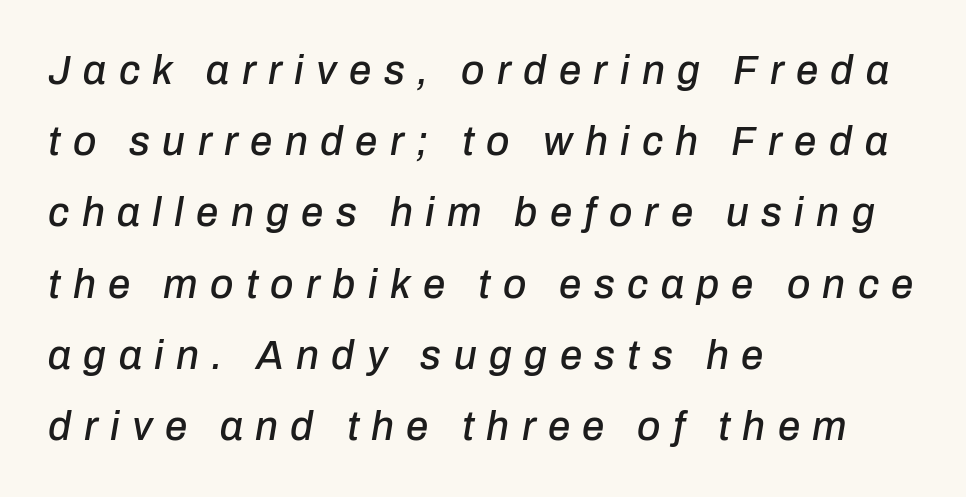
Looks like regular typesetting: each glyph gets only the width it needs. The setting favours the left margin, as ordinary paragraphs usually do. Slant detected: the letters are inclined. The letters are spread apart with noticeably loose tracking.
